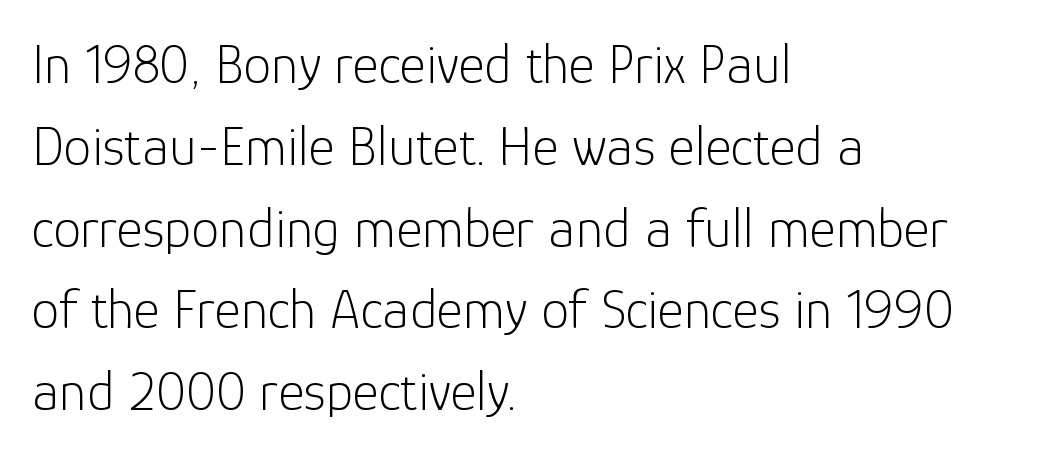
Q: Is the text bold? A: No.
Q: Is the text italic (slanted)? A: No, it is upright.
Q: Is the typeface a serif or a sans-serif typeface? A: Sans-serif.
Q: Is the text underlined? A: No.
Q: How is the paragraph aligned? A: Left-aligned.
Q: Is the spacing between letters normal or unusually wide? A: Normal.
Q: Is the spacing between lines tight, normal or loose? A: Normal.
Q: Width (condensed, normal, or wide)? A: Normal.
Q: Stroke contrast? A: Low.
Q: x-height? A: Medium.
Q: Monospaced? A: No.
